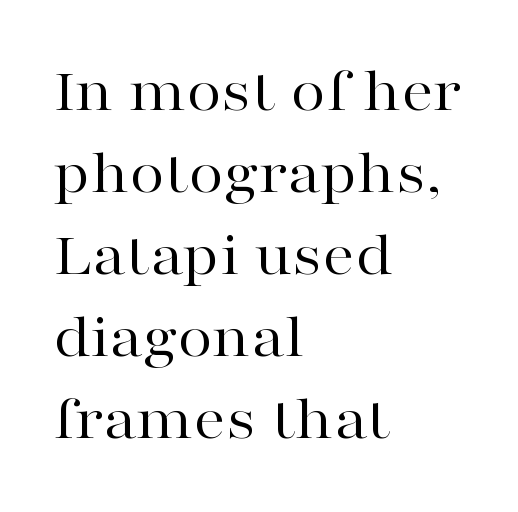
The image shows 64 px regular-weight, wide serif type, upright; set left-aligned, normal line spacing (1.28x), normal letter spacing, not underlined; high stroke contrast and a medium x-height.
